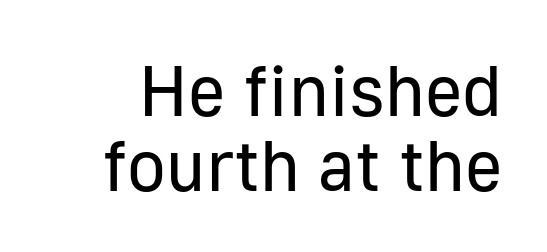
Q: Is the text bold? A: No.
Q: Is the text italic (slanted)? A: No, it is upright.
Q: Is the typeface a serif or a sans-serif typeface? A: Sans-serif.
Q: Is the text underlined? A: No.
Q: Is the spacing between letters normal or unusually wide? A: Normal.
Q: Is the spacing between lines tight, normal or loose? A: Tight.
Q: Width (condensed, normal, or wide)? A: Normal.
Q: Stroke contrast? A: Low.
Q: x-height? A: Medium.
Q: Monospaced? A: No.
